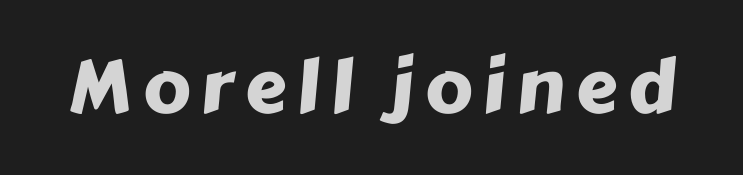
{"serif": "no", "width": "normal", "stroke_contrast": "low", "x_height": "medium", "monospaced": "no", "underline": "no", "glyph_px": 74}
